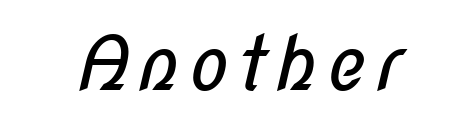
Note the varied advance widths — an 'i' is clearly narrower than an 'm'. These lines stack symmetrically, like a column narrowing and widening about its center. Decoration check: the copy has no underline. A typesetter would label this face a sans.
